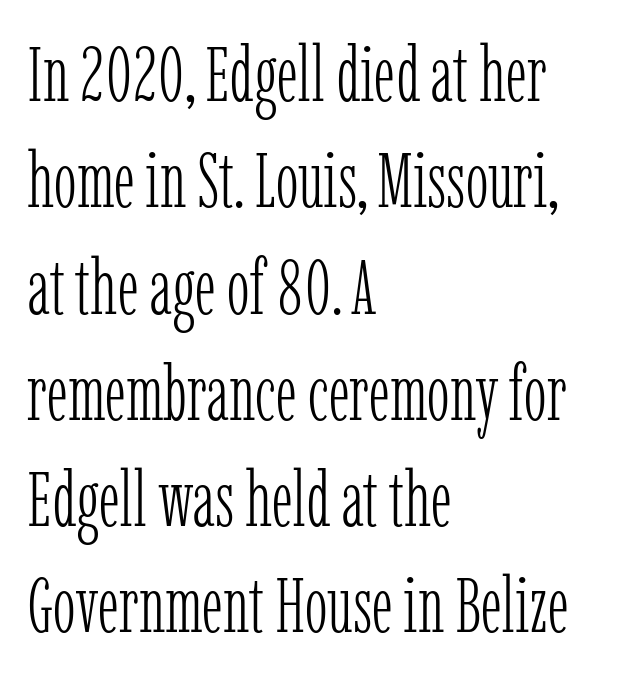
Rule under the text: the space is simply empty. It's the straight-up-and-down kind of type. Where is the straight margin? On the left. Does the type have serifs? Yes, each stem ends in a small foot. There is no visible air inserted between adjacent glyphs.
